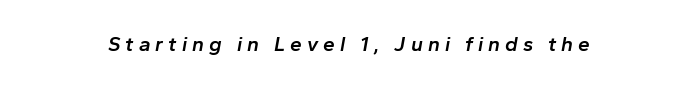
Q: Is the text bold? A: Semi-bold.
Q: Is the text italic (slanted)? A: Yes, it leans right by about 10 degrees.
Q: Is the text underlined? A: No.
Q: Is the spacing between letters normal or unusually wide? A: Unusually wide.
